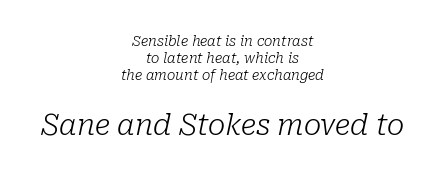
{"serif": "yes", "italic": "yes", "lean": "right", "slant_degrees": 10, "bold": "no", "weight": "light", "width": "normal", "stroke_contrast": "low", "x_height": "medium", "monospaced": "no", "underline": "no", "align": "center", "line_spacing_ratio": 1.23, "letter_spacing": "normal", "letter_spacing_em": 0.0, "larger_block": "second", "size_ratio": 2.07, "glyph_px": 29}
